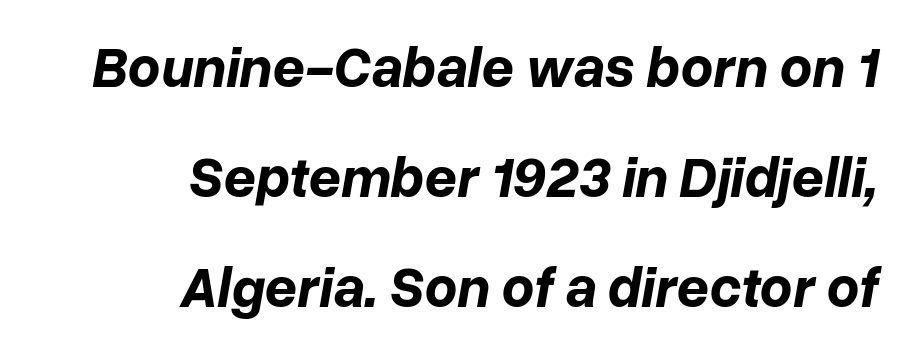
Every row of glyphs terminates at an identical x-position on the right. A great deal of white space separates one row of letters from the next. Underlining? Definitely not there. The type is set solid horizontally, with unmodified tracking.
